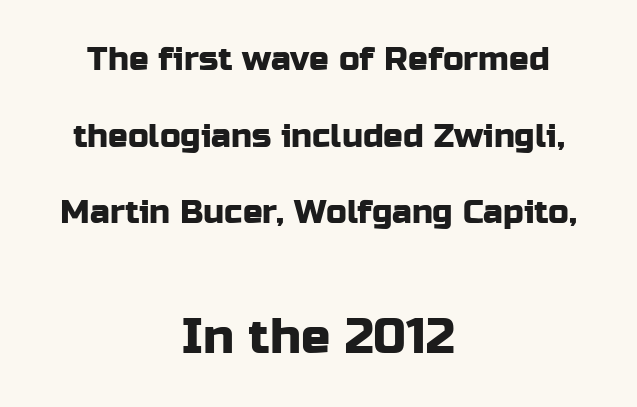
The image shows 49 px sans-serif type, upright; set centered, loose line spacing (2.32x), normal letter spacing, not underlined; the second (bottom) block is 1.48x larger; low stroke contrast and a medium x-height.
